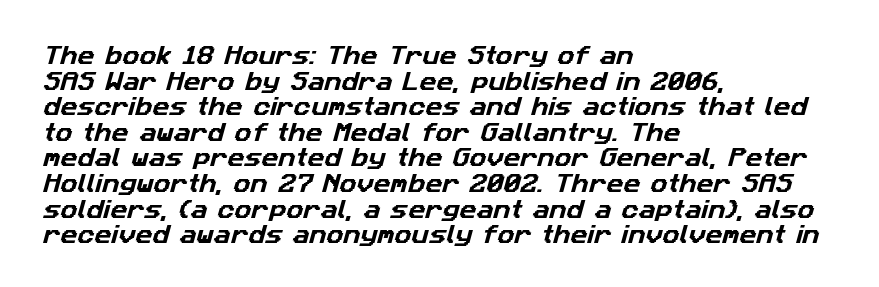
Horizontal alignment here is leftward, the default for most running prose. Words appear dense and cohesive because spacing is normal. Lines of text with bare space underneath.
